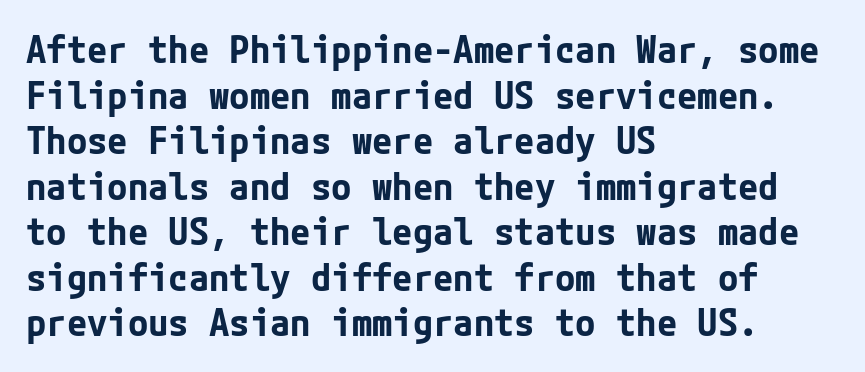
{"serif": "no", "italic": "no", "bold": "yes", "weight": "bold", "width": "normal", "stroke_contrast": "low", "x_height": "medium", "underline": "no", "align": "left", "line_spacing_ratio": 1.23, "letter_spacing": "normal", "letter_spacing_em": 0.0, "glyph_px": 37}
